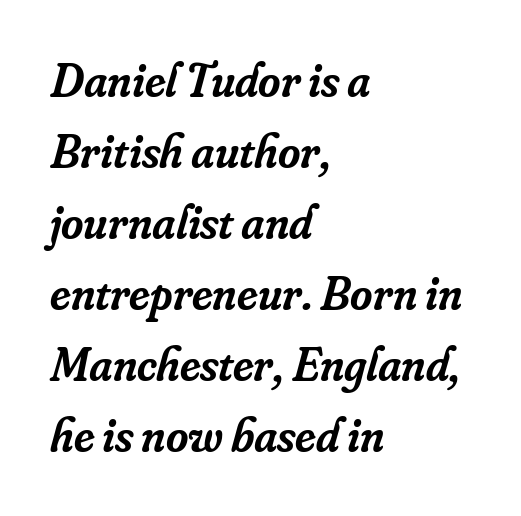
Quick note: underline off. The axis of the letterforms is tilted away from vertical. The characters look somewhat weighty, a semibold short of true bold. Rows of type keep a routine distance in the vertical direction.
